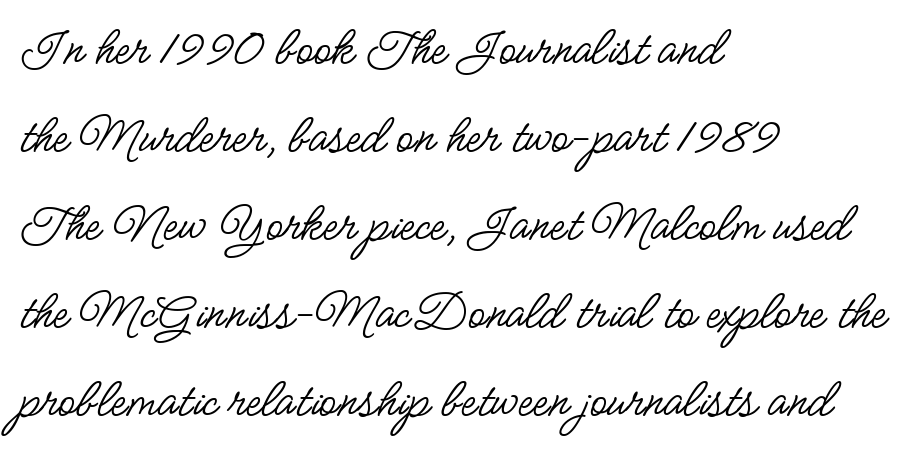
{"serif": "no", "bold": "no", "weight": "regular", "width": "condensed", "stroke_contrast": "low", "x_height": "small", "monospaced": "no", "underline": "no", "align": "left", "line_spacing": "normal", "line_spacing_ratio": 1.57, "letter_spacing": "normal", "letter_spacing_em": 0.0, "glyph_px": 56}
